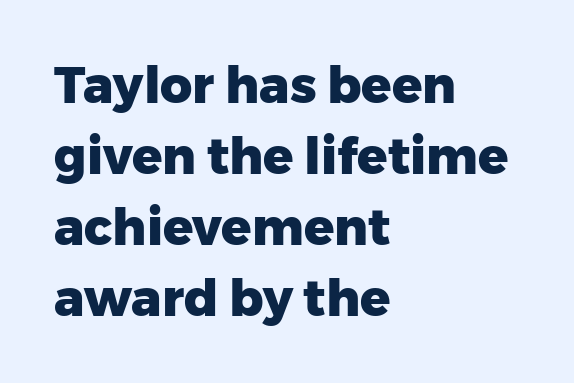
The image shows 50 px heavy sans-serif type, upright; set left-aligned, normal line spacing (1.42x), normal letter spacing, not underlined; low stroke contrast and a medium x-height.
